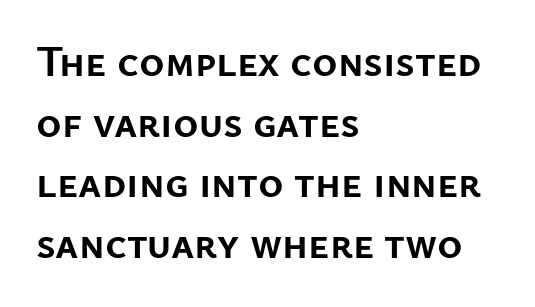
Q: Is the text bold? A: Yes.
Q: Is the text italic (slanted)? A: No, it is upright.
Q: Is the typeface a serif or a sans-serif typeface? A: Sans-serif.
Q: Is the text underlined? A: No.
Q: How is the paragraph aligned? A: Left-aligned.
Q: Is the spacing between letters normal or unusually wide? A: Normal.
Q: Is the spacing between lines tight, normal or loose? A: Normal.
Q: Width (condensed, normal, or wide)? A: Normal.
Q: Stroke contrast? A: Low.
Q: x-height? A: Medium.
Q: Monospaced? A: No.
